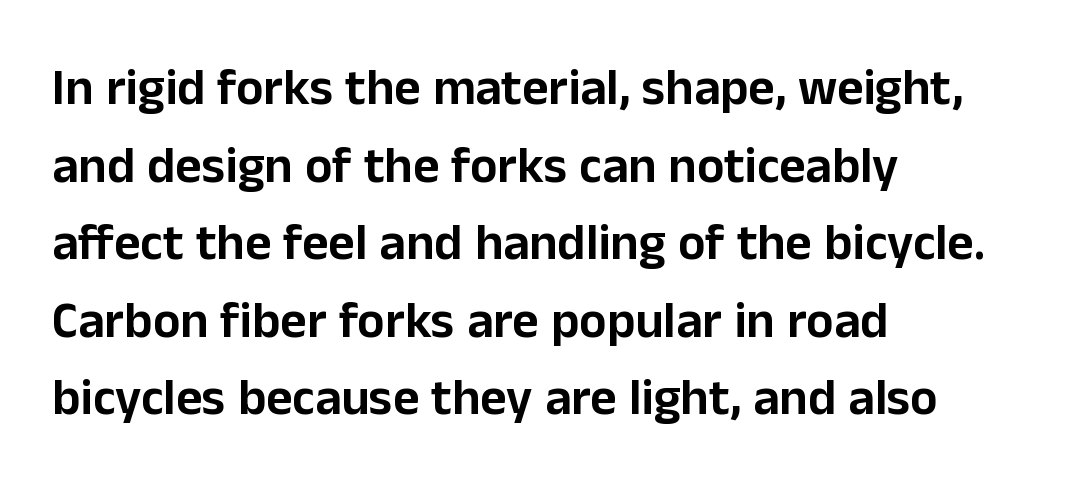
Standard letterfit; no display-style spreading of the glyphs. This sample is left-justified, so line endings fall wherever the words run out. Underline: absent. Is this a fixed-width face? No — the glyphs have proportional, varying widths.
